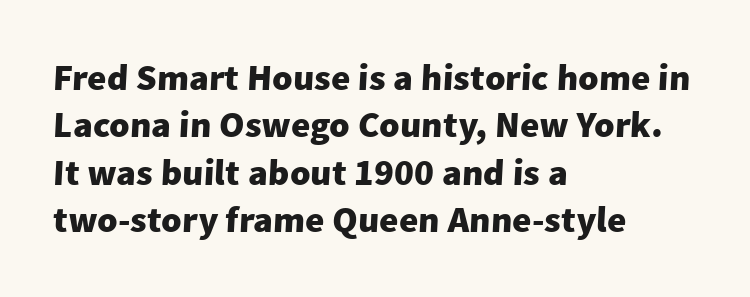
Regarding leading, the lines here are spaced in the standard way. Left-aligned paragraph, ragged on the right. Is the type bold? Yes — the strokes are clearly thick and heavy. Short note: letters normally spaced. Descenders hang freely into open space. Character widths vary here, with narrow letters taking less room than wide ones.
